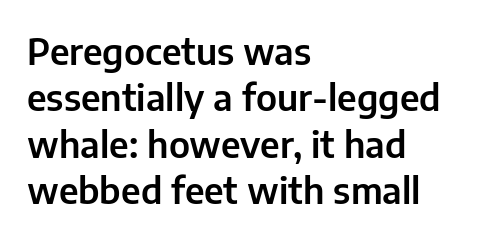
Q: Is the text italic (slanted)? A: No, it is upright.
Q: Is the typeface a serif or a sans-serif typeface? A: Sans-serif.
Q: Is the text underlined? A: No.
Q: How is the paragraph aligned? A: Left-aligned.
Q: Is the spacing between letters normal or unusually wide? A: Normal.
Q: Is the spacing between lines tight, normal or loose? A: Normal.
Q: Width (condensed, normal, or wide)? A: Normal.
Q: Stroke contrast? A: Low.
Q: x-height? A: Medium.
Q: Monospaced? A: No.
